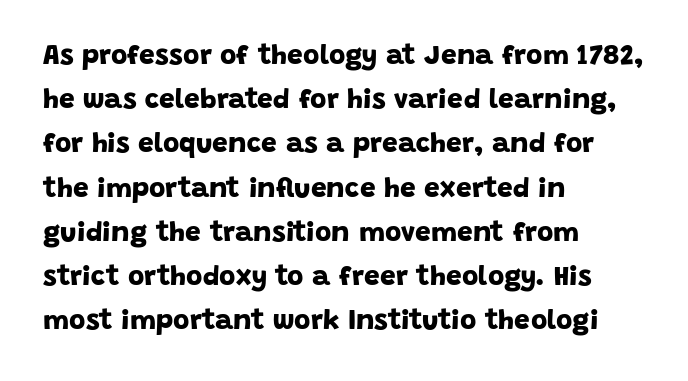
The rag falls on the right side of this text block. The passage shown is typed in a proportional face where columns would drift. Regular leading. Does extra space separate the letters? No, they use regular spacing. Unlike a traditional serif, this face leaves its strokes unadorned. Typographic density is high because the face is bold.
